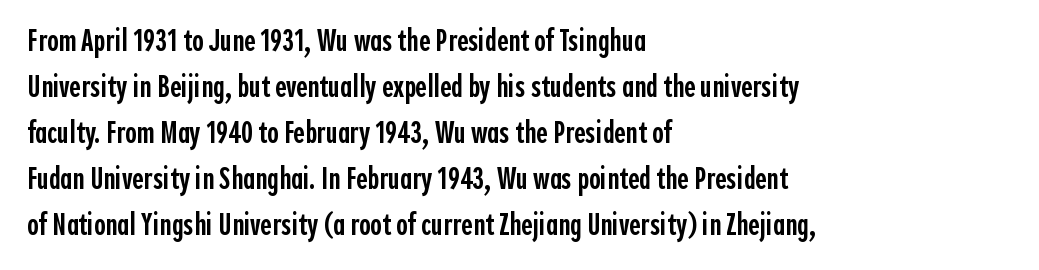
Q: Is the text bold? A: Semi-bold.
Q: Is the text italic (slanted)? A: No, it is upright.
Q: Is the typeface a serif or a sans-serif typeface? A: Sans-serif.
Q: Is the text underlined? A: No.
Q: How is the paragraph aligned? A: Left-aligned.
Q: Is the spacing between letters normal or unusually wide? A: Normal.
Q: Is the spacing between lines tight, normal or loose? A: Normal.
Q: Width (condensed, normal, or wide)? A: Condensed.
Q: x-height? A: Medium.
Q: Monospaced? A: No.
